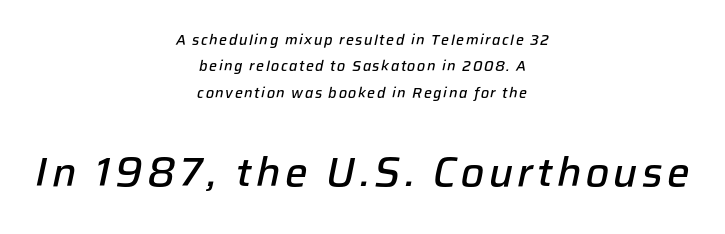
Q: Is the text bold? A: Semi-bold.
Q: Is the text italic (slanted)? A: Yes, it leans right by about 12 degrees.
Q: Is the text underlined? A: No.
Q: How is the paragraph aligned? A: Centered.
Q: Which block of text is set in a larger size, the first (top) or the second (bottom)? A: The second (bottom) one.
Q: Width (condensed, normal, or wide)? A: Normal.
Q: Stroke contrast? A: Low.
Q: x-height? A: Medium.
Q: Monospaced? A: No.
